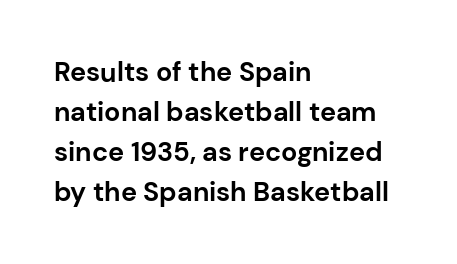
{"italic": "no", "bold": "yes", "underline": "no", "align": "left", "line_spacing": "normal", "line_spacing_ratio": 1.48, "letter_spacing": "normal", "letter_spacing_em": 0.0, "glyph_px": 27}
